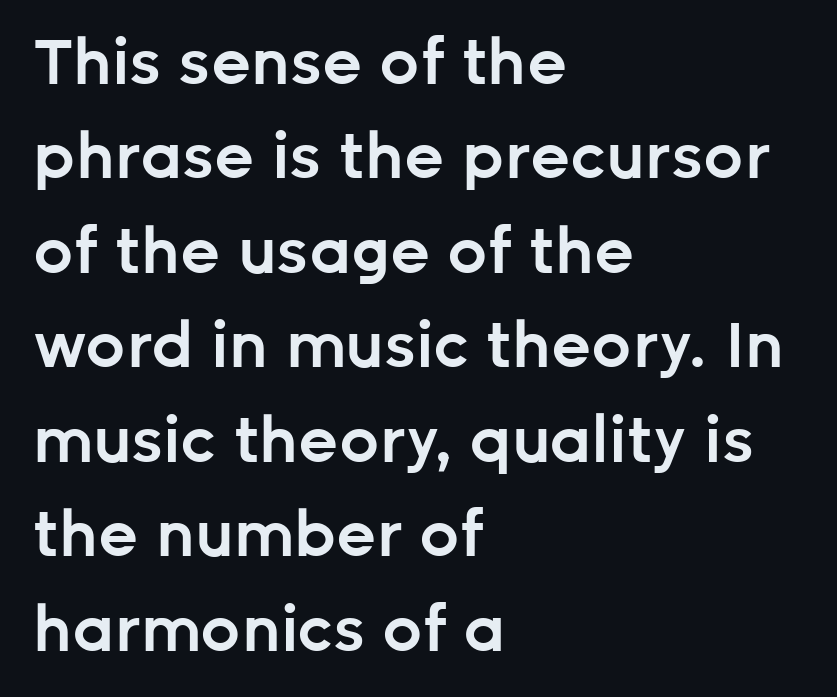
Default kerning and tracking; the words read as compact shapes. On the weight axis this lands at semibold, roughly 600. Just letters on the line, the space beneath them empty. This sample is left-justified, so line endings fall wherever the words run out. Do the characters align in a grid? No, the font is proportional. Note: no serifs on the glyphs.
